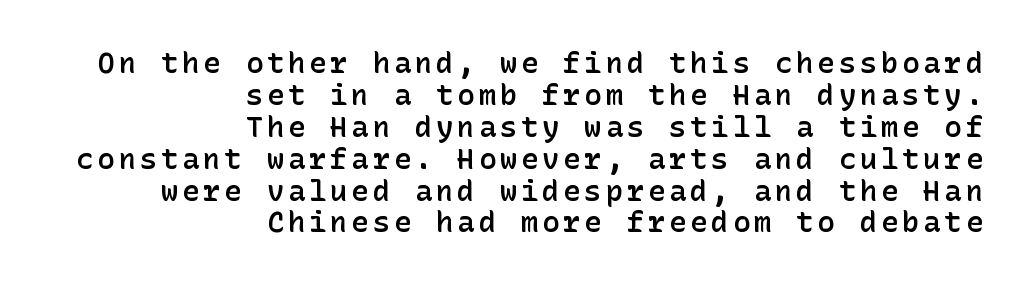
The image shows 29 px semibold sans-serif type, upright; set right-aligned, tight line spacing (1.1x), not underlined; low stroke contrast and a medium x-height.
